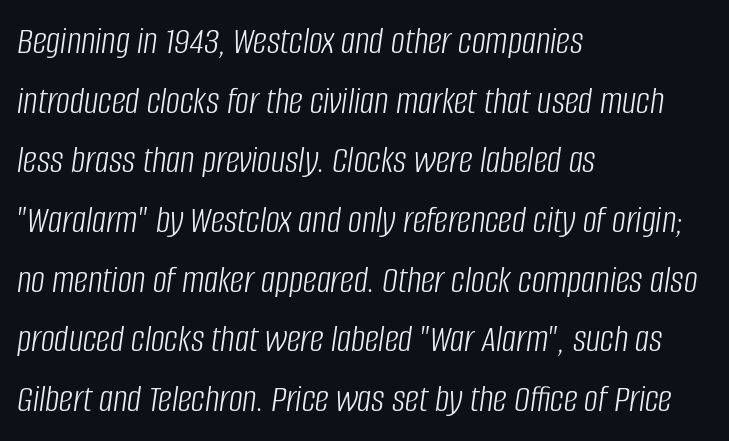
Q: Is the text bold? A: No.
Q: Is the text italic (slanted)? A: Yes, it leans right by about 8 degrees.
Q: Is the text underlined? A: No.
Q: How is the paragraph aligned? A: Left-aligned.
Q: Is the spacing between letters normal or unusually wide? A: Normal.
Q: Is the spacing between lines tight, normal or loose? A: Normal.
Q: Width (condensed, normal, or wide)? A: Condensed.
Q: Stroke contrast? A: Low.
Q: x-height? A: Large.
Q: Monospaced? A: No.
